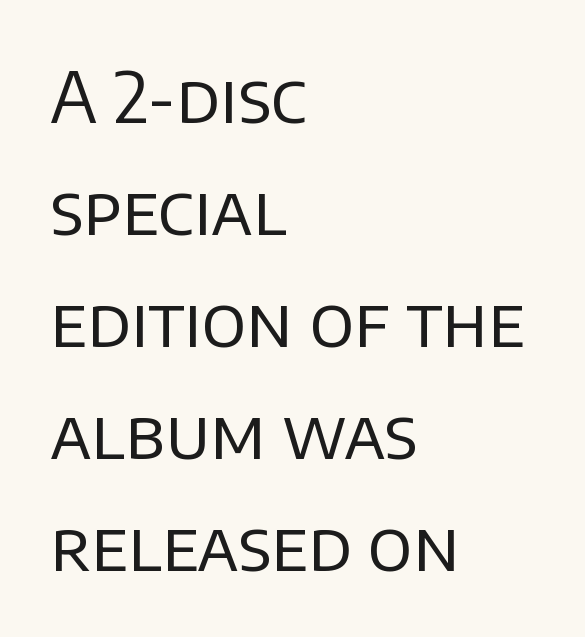
{"serif": "no", "italic": "no", "bold": "no", "weight": "regular", "width": "normal", "stroke_contrast": "low", "x_height": "large", "monospaced": "no", "underline": "no", "align": "left", "line_spacing": "normal", "line_spacing_ratio": 1.6, "letter_spacing": "normal", "letter_spacing_em": 0.0, "glyph_px": 70}
